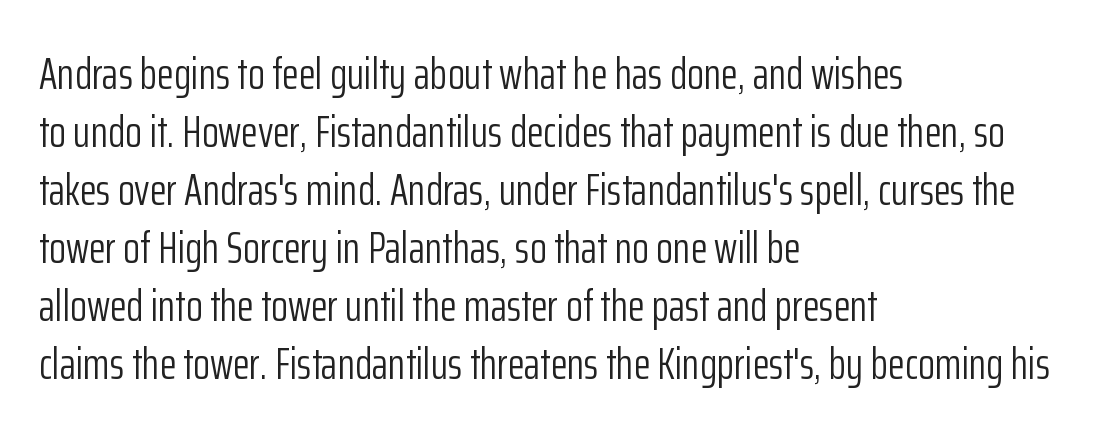
{"serif": "no", "italic": "no", "bold": "no", "weight": "light", "width": "condensed", "stroke_contrast": "low", "x_height": "medium", "monospaced": "no", "underline": "no", "align": "left", "line_spacing": "normal", "line_spacing_ratio": 1.32, "letter_spacing": "normal", "letter_spacing_em": 0.0, "glyph_px": 44}
